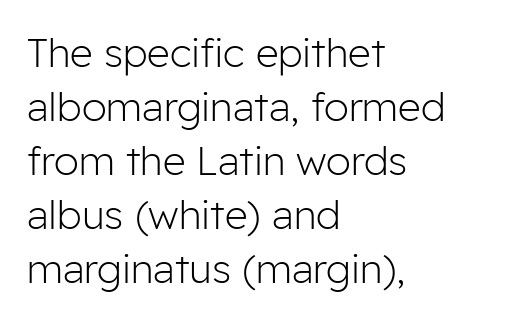
{"serif": "no", "italic": "no", "bold": "no", "weight": "light", "width": "normal", "stroke_contrast": "low", "x_height": "medium", "monospaced": "no", "underline": "no", "align": "left", "line_spacing": "normal", "line_spacing_ratio": 1.35, "letter_spacing": "normal", "letter_spacing_em": 0.0, "glyph_px": 40}
